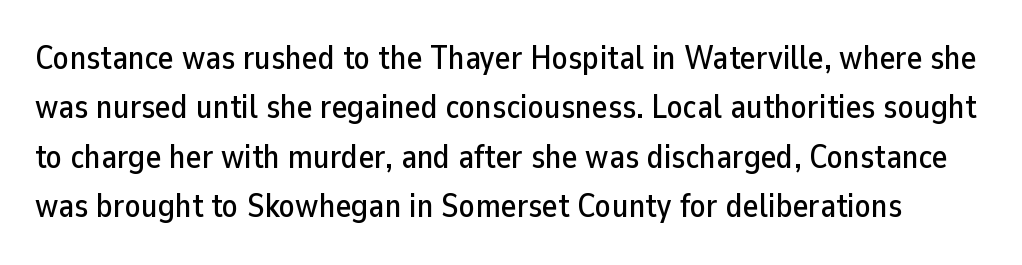
The image shows 33 px sans-serif type, upright; set normal line spacing (1.5x), normal letter spacing, not underlined; low stroke contrast and a medium x-height.
